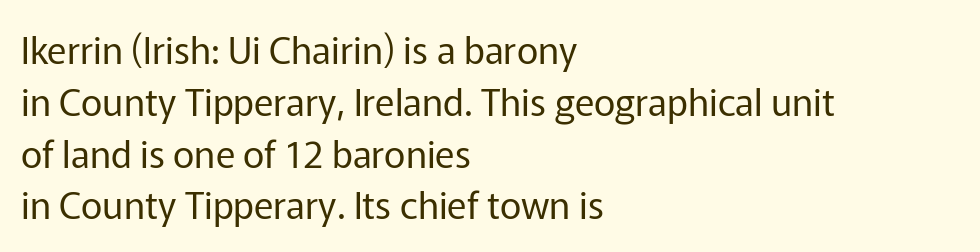
The image shows 37 px regular-weight sans-serif type, upright; set left-aligned, normal line spacing (1.4x), normal letter spacing, not underlined; low stroke contrast and a medium x-height.
